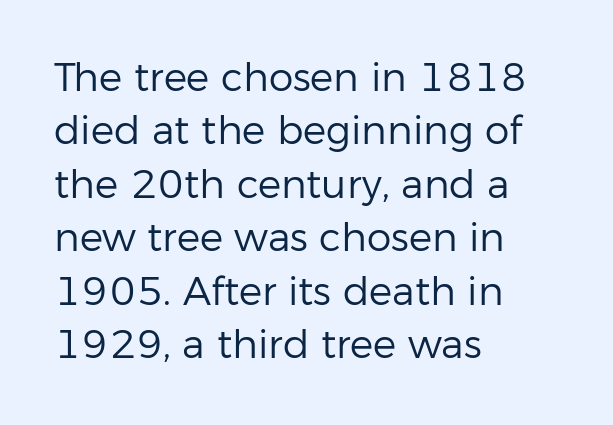
Q: Is the text bold? A: No.
Q: Is the text italic (slanted)? A: No, it is upright.
Q: Is the typeface a serif or a sans-serif typeface? A: Sans-serif.
Q: Is the text underlined? A: No.
Q: How is the paragraph aligned? A: Left-aligned.
Q: Is the spacing between letters normal or unusually wide? A: Normal.
Q: Is the spacing between lines tight, normal or loose? A: Normal.
Q: Width (condensed, normal, or wide)? A: Normal.
Q: Stroke contrast? A: Low.
Q: x-height? A: Medium.
Q: Monospaced? A: No.
